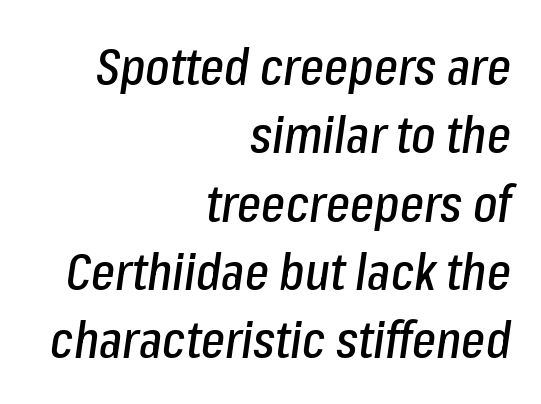
The tracking reads as untouched default to a designer's eye. The typography opts for an oblique posture over an upright one. The words here are not underlined. If you drew a ruler down the right edge, every line would touch it.
